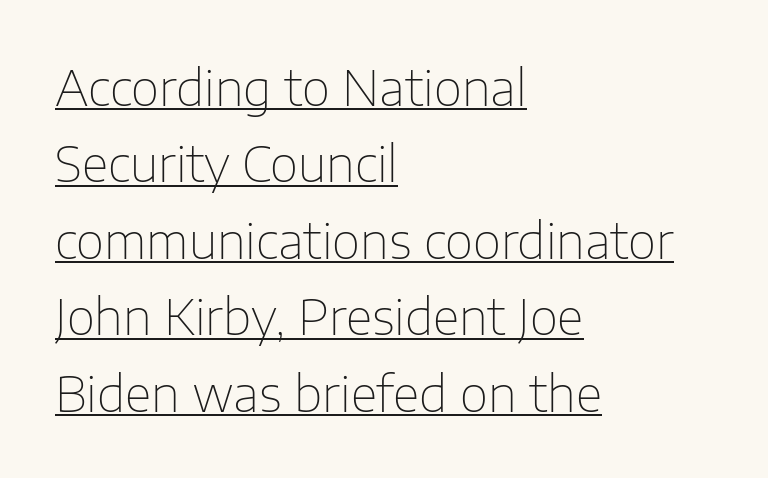
The face used here is proportionally spaced, like ordinary book or web type. Typeset ragged right — the left edge is the straight one. Nothing heavy about these letters — not bold at all. Has an underline been added? It has. Reading down the column, the eye jumps a familiar distance to each next line.
